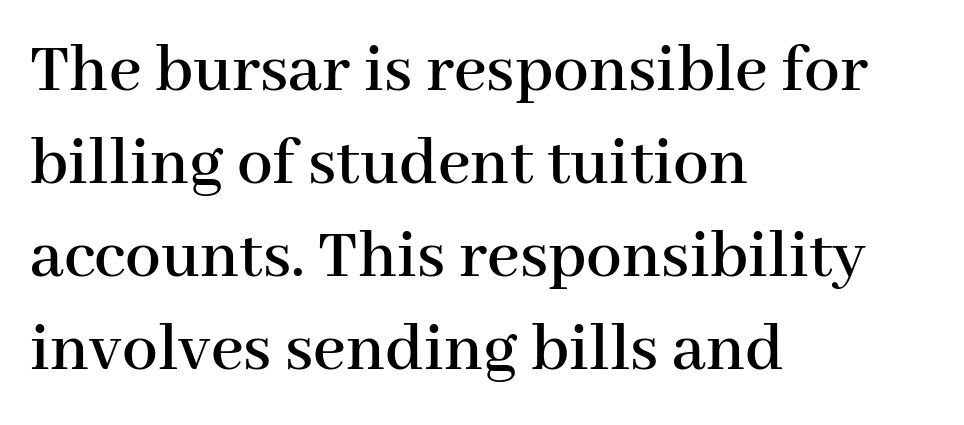
{"serif": "yes", "italic": "no", "width": "normal", "stroke_contrast": "high", "x_height": "medium", "monospaced": "no", "underline": "no", "align": "left", "line_spacing": "normal", "line_spacing_ratio": 1.31, "letter_spacing": "normal", "letter_spacing_em": 0.0, "glyph_px": 71}
